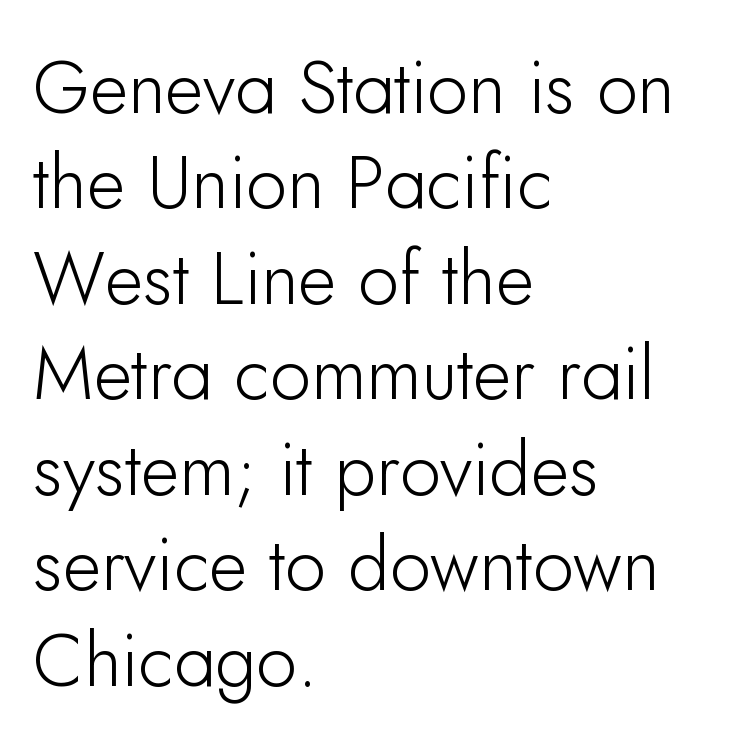
Q: Is the text italic (slanted)? A: No, it is upright.
Q: Is the typeface a serif or a sans-serif typeface? A: Sans-serif.
Q: Is the text underlined? A: No.
Q: How is the paragraph aligned? A: Left-aligned.
Q: Is the spacing between letters normal or unusually wide? A: Normal.
Q: Is the spacing between lines tight, normal or loose? A: Normal.
Q: Width (condensed, normal, or wide)? A: Normal.
Q: Stroke contrast? A: Low.
Q: x-height? A: Small.
Q: Monospaced? A: No.
